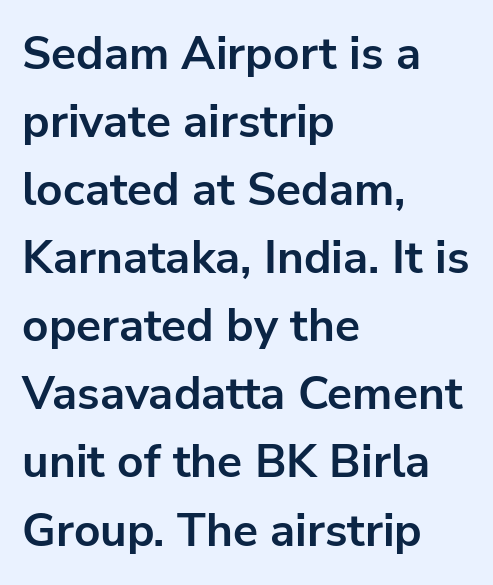
Q: Is the text bold? A: Yes.
Q: Is the text italic (slanted)? A: No, it is upright.
Q: Is the typeface a serif or a sans-serif typeface? A: Sans-serif.
Q: Is the text underlined? A: No.
Q: How is the paragraph aligned? A: Left-aligned.
Q: Is the spacing between letters normal or unusually wide? A: Normal.
Q: Is the spacing between lines tight, normal or loose? A: Normal.
Q: Width (condensed, normal, or wide)? A: Normal.
Q: Stroke contrast? A: Low.
Q: x-height? A: Medium.
Q: Monospaced? A: No.
